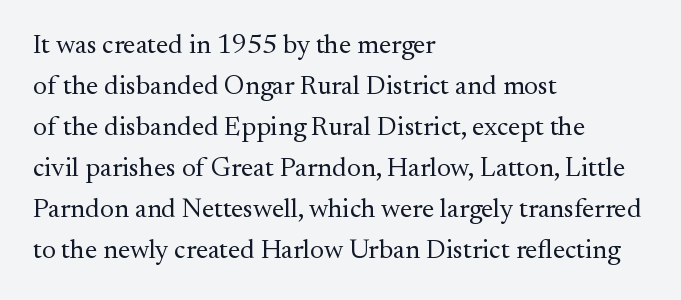
Q: Is the text bold? A: No.
Q: Is the text italic (slanted)? A: No, it is upright.
Q: Is the text underlined? A: No.
Q: How is the paragraph aligned? A: Left-aligned.
Q: Is the spacing between letters normal or unusually wide? A: Normal.
Q: Is the spacing between lines tight, normal or loose? A: Normal.
